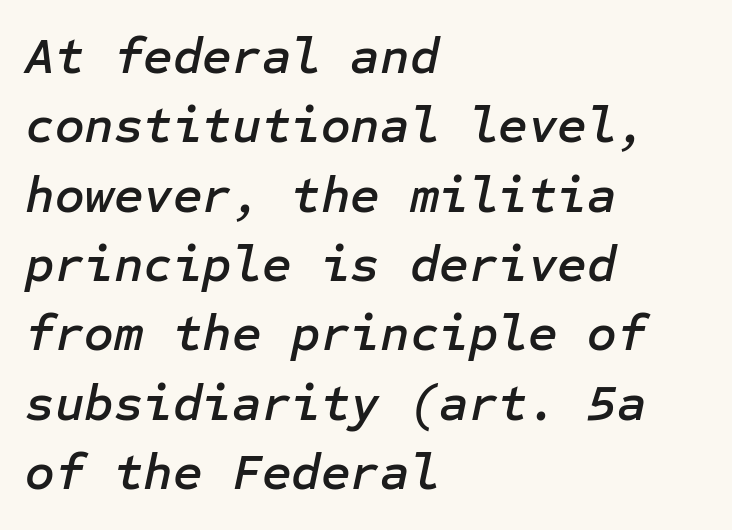
Posture: slanted. A classic flush-left, rag-right setting is used for this passage. Notice how descenders clear the ascenders below comfortably — that's standard leading. What stands out about the letter spacing? Nothing — it is the standard amount.
